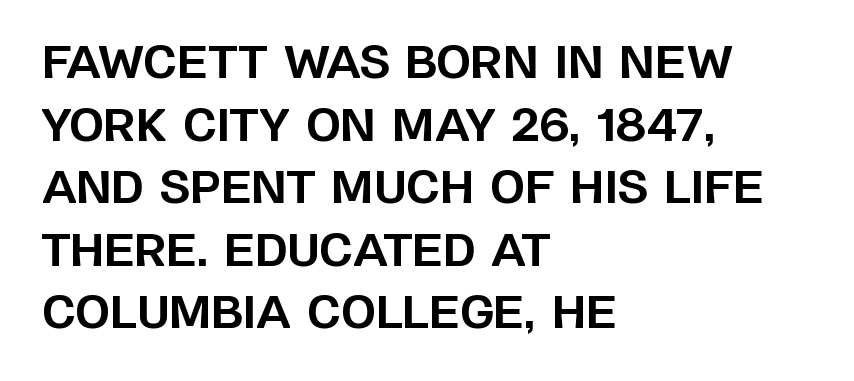
Tracking here is standard; glyphs follow each other at the usual distance. The space between consecutive lines is moderate. Spacing verdict: proportional, widths tailored to each character. Vertical strokes here are truly vertical. The string is rendered with underlining switched off. The type family on display is of the sans-serif kind.
